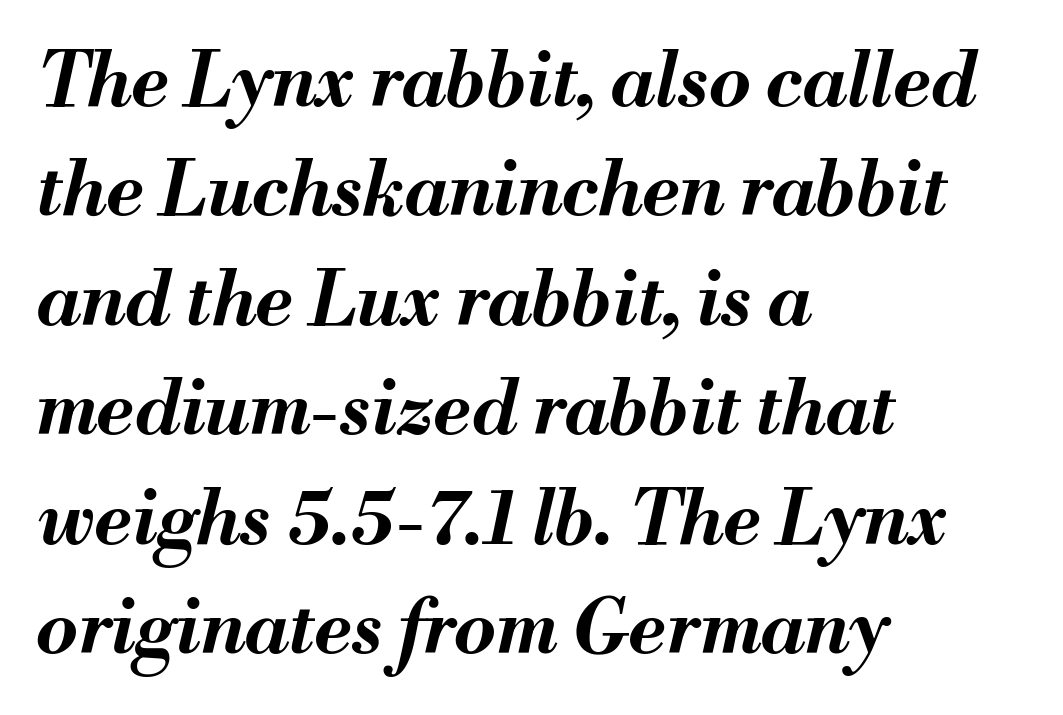
Q: Is the text bold? A: Yes.
Q: Is the text italic (slanted)? A: Yes, it leans right by about 13 degrees.
Q: Is the text underlined? A: No.
Q: How is the paragraph aligned? A: Left-aligned.
Q: Is the spacing between letters normal or unusually wide? A: Normal.
Q: Is the spacing between lines tight, normal or loose? A: Normal.
Q: Width (condensed, normal, or wide)? A: Normal.
Q: Stroke contrast? A: Medium.
Q: x-height? A: Small.
Q: Monospaced? A: No.
